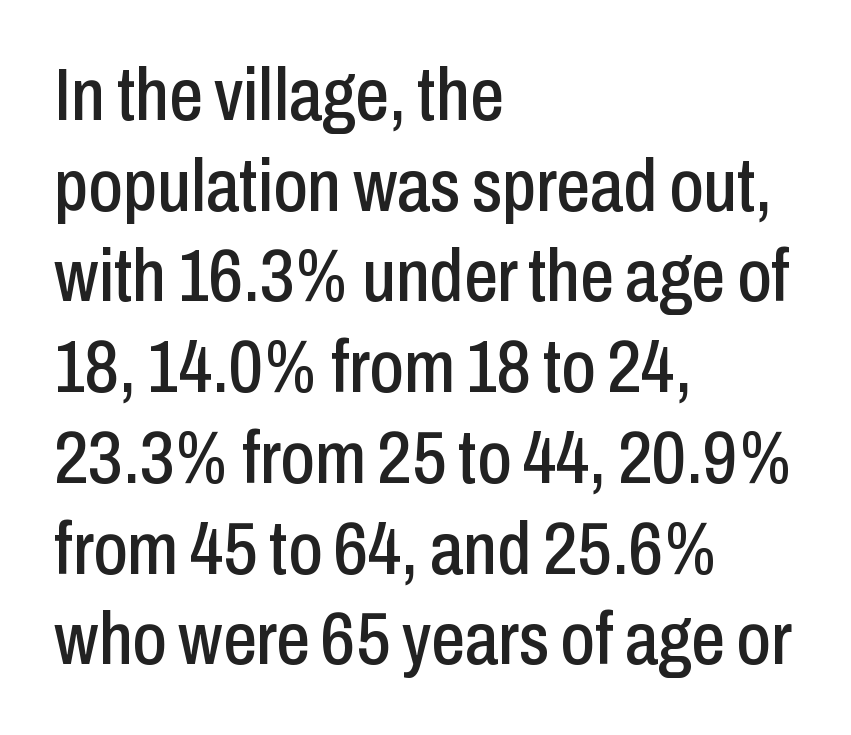
{"serif": "no", "italic": "no", "width": "condensed", "stroke_contrast": "low", "x_height": "medium", "monospaced": "no", "underline": "no", "align": "left", "line_spacing_ratio": 1.21, "letter_spacing": "normal", "letter_spacing_em": 0.0, "glyph_px": 75}
